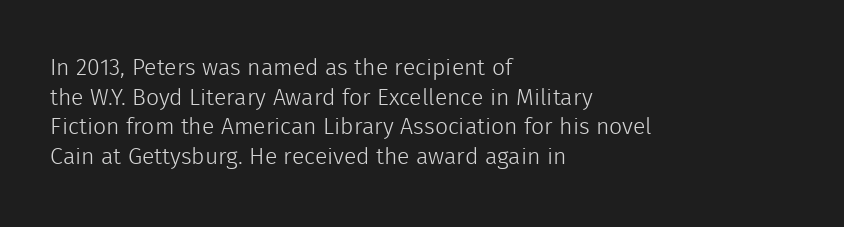
Q: Is the text bold? A: No.
Q: Is the text italic (slanted)? A: No, it is upright.
Q: Is the text underlined? A: No.
Q: How is the paragraph aligned? A: Left-aligned.
Q: Is the spacing between letters normal or unusually wide? A: Normal.
Q: Is the spacing between lines tight, normal or loose? A: Normal.
